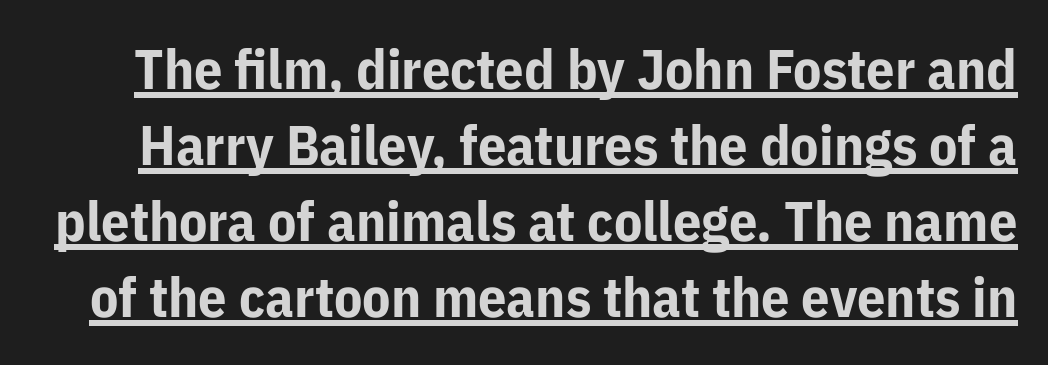
The image shows 56 px bold sans-serif type, upright; set normal line spacing (1.36x), normal letter spacing, underlined; low stroke contrast and a medium x-height.
